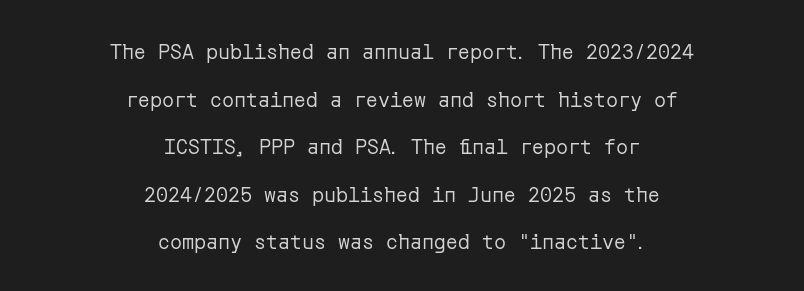
{"italic": "no", "bold": "no", "underline": "no", "align": "center", "line_spacing": "loose", "line_spacing_ratio": 2.38, "letter_spacing": "normal", "letter_spacing_em": 0.0, "glyph_px": 20}
